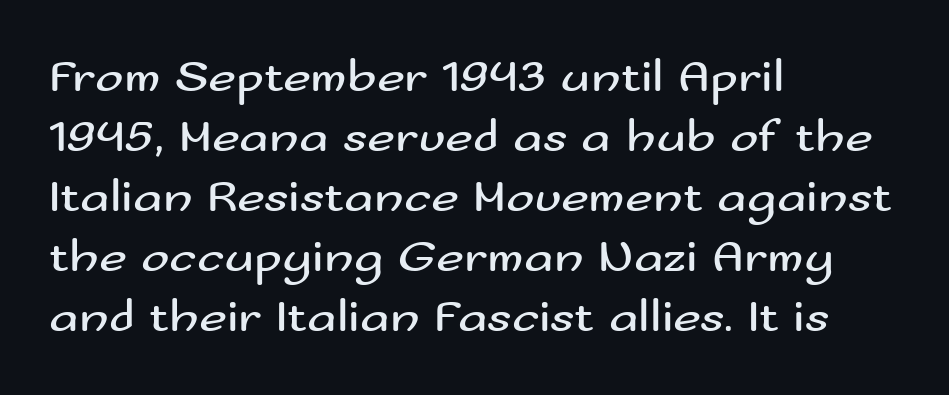
The image shows 48 px regular-weight, wide sans-serif type, upright; set left-aligned, normal line spacing (1.25x), normal letter spacing, not underlined; medium stroke contrast and a small x-height.
